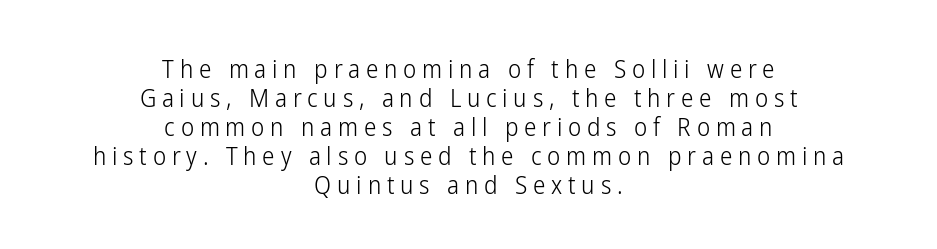
The image shows 25 px text type, upright; set centered, line spacing 1.16x, unusually wide letter spacing (+0.23 em), not underlined.
